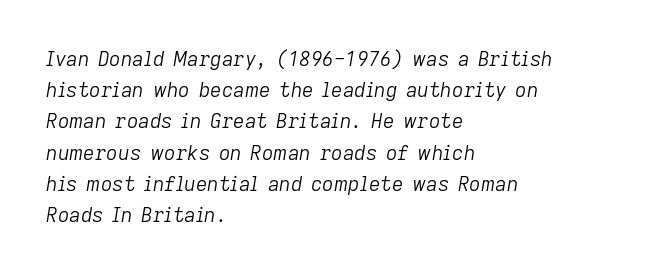
Q: Is the text bold? A: No.
Q: Is the text italic (slanted)? A: Yes, it leans right by about 9 degrees.
Q: Is the text underlined? A: No.
Q: How is the paragraph aligned? A: Left-aligned.
Q: Is the spacing between letters normal or unusually wide? A: Normal.
Q: Is the spacing between lines tight, normal or loose? A: Normal.
